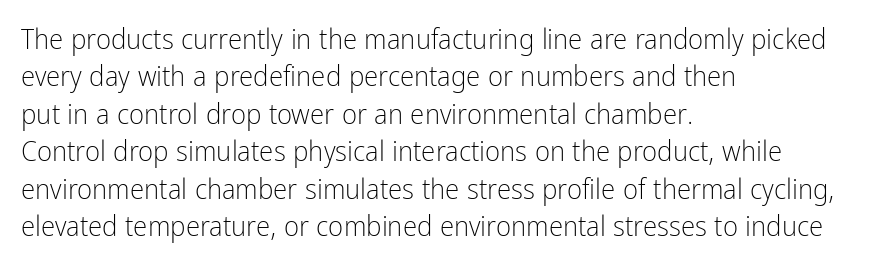
Q: Is the text bold? A: No.
Q: Is the text italic (slanted)? A: No, it is upright.
Q: Is the typeface a serif or a sans-serif typeface? A: Sans-serif.
Q: Is the text underlined? A: No.
Q: How is the paragraph aligned? A: Left-aligned.
Q: Is the spacing between letters normal or unusually wide? A: Normal.
Q: Is the spacing between lines tight, normal or loose? A: Normal.
Q: Width (condensed, normal, or wide)? A: Condensed.
Q: Stroke contrast? A: Low.
Q: x-height? A: Medium.
Q: Monospaced? A: No.
